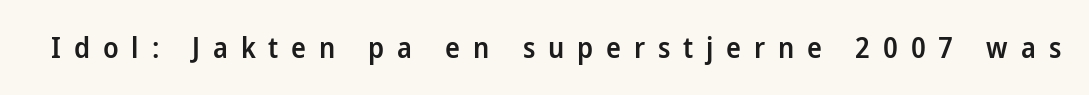
The image shows 28 px semibold sans-serif type, upright; set unusually wide letter spacing (+0.46 em), not underlined; low stroke contrast and a medium x-height.
